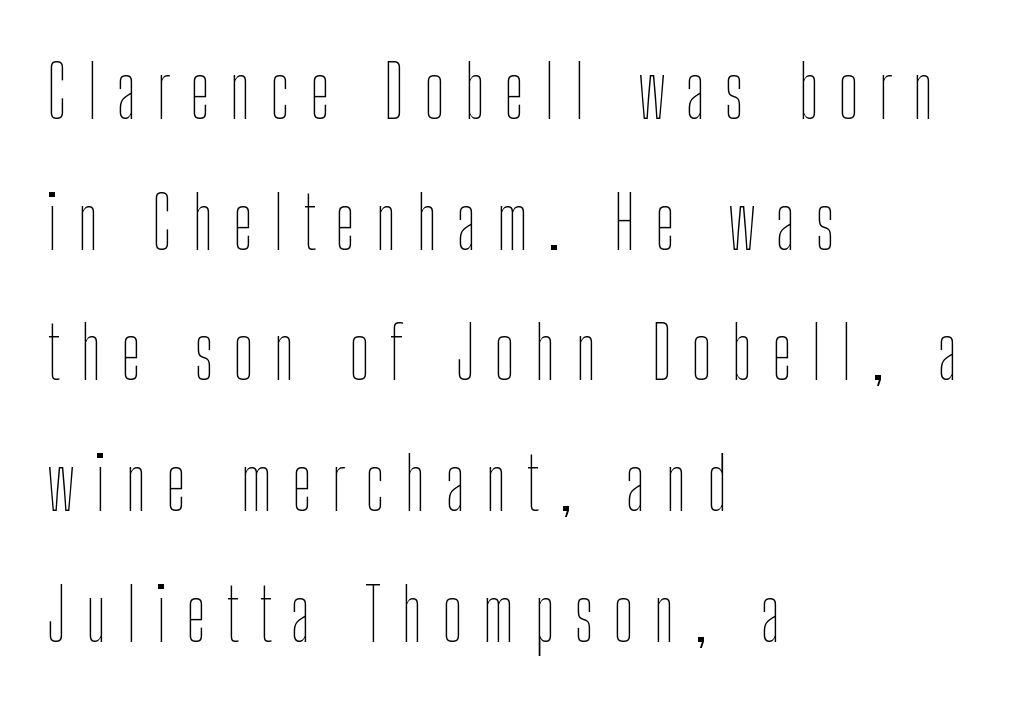
Q: Is the text bold? A: No.
Q: Is the text italic (slanted)? A: No, it is upright.
Q: Is the text underlined? A: No.
Q: How is the paragraph aligned? A: Left-aligned.
Q: Is the spacing between letters normal or unusually wide? A: Unusually wide.
Q: Width (condensed, normal, or wide)? A: Condensed.
Q: Stroke contrast? A: Low.
Q: x-height? A: Medium.
Q: Monospaced? A: No.
